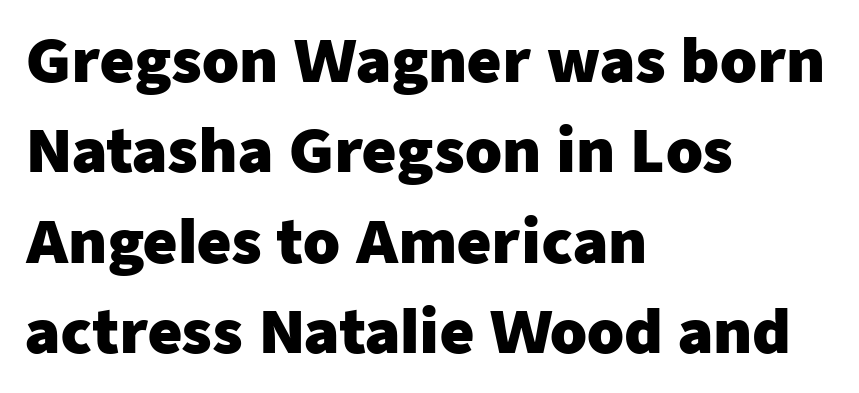
Q: Is the text bold? A: Yes.
Q: Is the text italic (slanted)? A: No, it is upright.
Q: Is the typeface a serif or a sans-serif typeface? A: Sans-serif.
Q: Is the text underlined? A: No.
Q: How is the paragraph aligned? A: Left-aligned.
Q: Is the spacing between letters normal or unusually wide? A: Normal.
Q: Is the spacing between lines tight, normal or loose? A: Normal.
Q: Width (condensed, normal, or wide)? A: Normal.
Q: Stroke contrast? A: Low.
Q: x-height? A: Medium.
Q: Monospaced? A: No.
